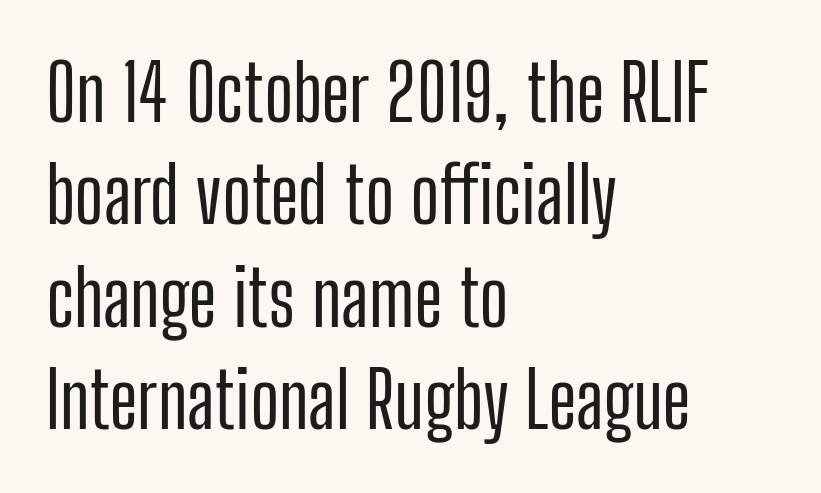
{"serif": "no", "italic": "no", "width": "condensed", "stroke_contrast": "low", "x_height": "medium", "monospaced": "no", "underline": "no", "align": "left", "line_spacing": "normal", "line_spacing_ratio": 1.33, "letter_spacing": "normal", "letter_spacing_em": 0.0, "glyph_px": 77}
